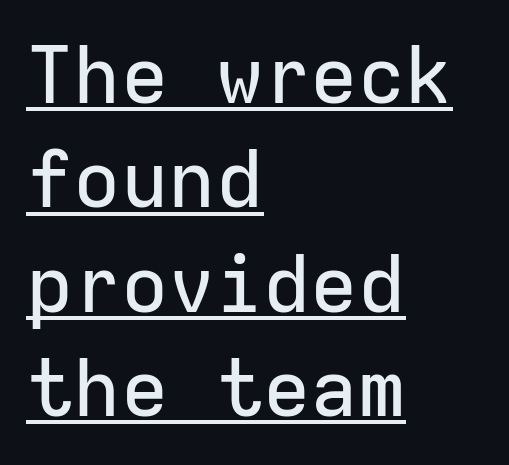
The image shows 79 px sans-serif type, upright, monospaced; set left-aligned, normal line spacing (1.32x), normal letter spacing, underlined; low stroke contrast and a medium x-height.
